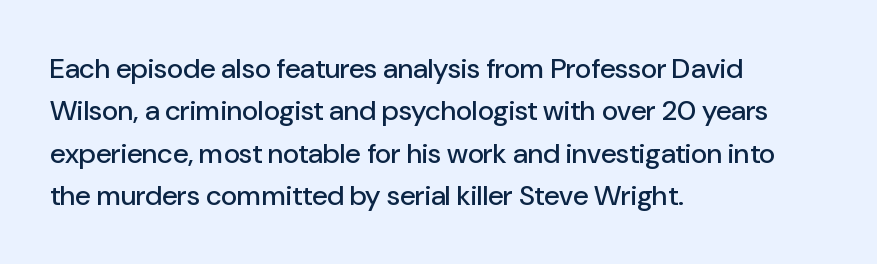
The image shows 28 px sans-serif type, upright; set left-aligned, normal line spacing (1.51x), normal letter spacing, not underlined; low stroke contrast and a medium x-height.
